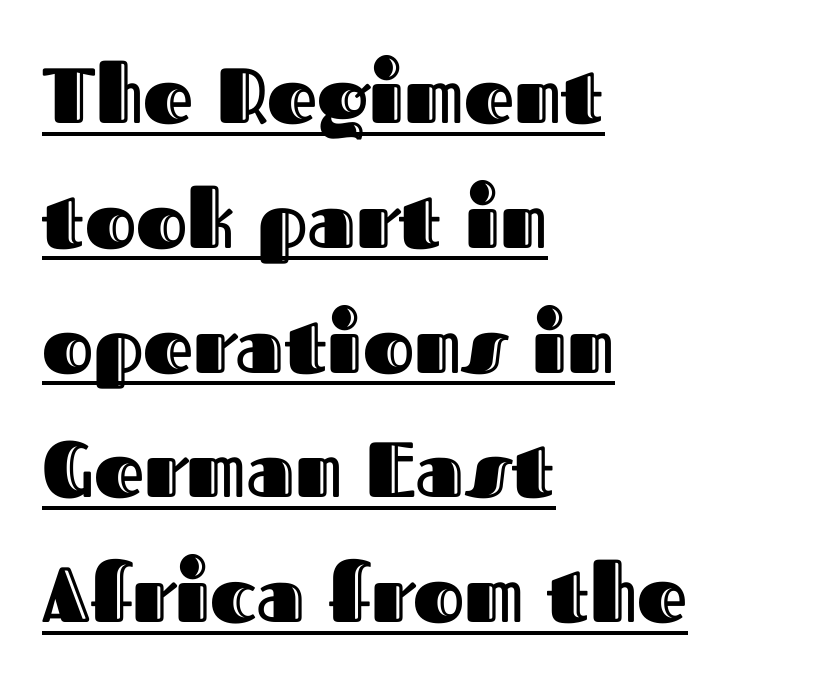
The image shows 78 px text type, upright; set left-aligned, normal line spacing (1.6x), normal letter spacing, underlined; a medium x-height.
